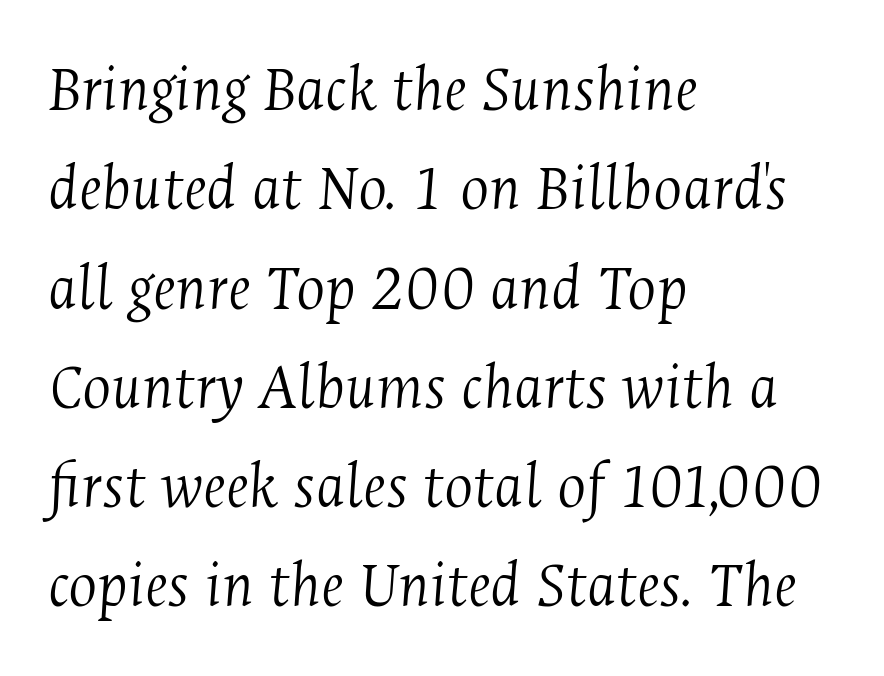
Q: Is the text bold? A: No.
Q: Is the text italic (slanted)? A: Yes, it leans right by about 4 degrees.
Q: Is the typeface a serif or a sans-serif typeface? A: Serif.
Q: Is the text underlined? A: No.
Q: How is the paragraph aligned? A: Left-aligned.
Q: Is the spacing between letters normal or unusually wide? A: Normal.
Q: Is the spacing between lines tight, normal or loose? A: Normal.
Q: Width (condensed, normal, or wide)? A: Condensed.
Q: Stroke contrast? A: Medium.
Q: x-height? A: Medium.
Q: Monospaced? A: No.
